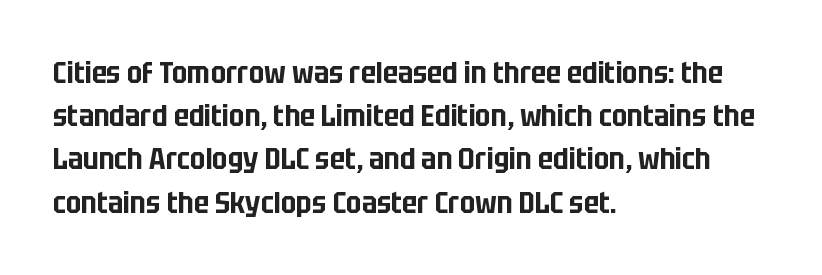
Q: Is the text italic (slanted)? A: No, it is upright.
Q: Is the typeface a serif or a sans-serif typeface? A: Sans-serif.
Q: Is the text underlined? A: No.
Q: How is the paragraph aligned? A: Left-aligned.
Q: Is the spacing between letters normal or unusually wide? A: Normal.
Q: Is the spacing between lines tight, normal or loose? A: Normal.
Q: Width (condensed, normal, or wide)? A: Condensed.
Q: Stroke contrast? A: Low.
Q: x-height? A: Large.
Q: Monospaced? A: No.
